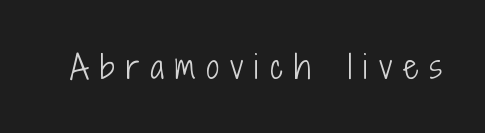
{"serif": "no", "italic": "no", "bold": "no", "weight": "light", "width": "condensed", "stroke_contrast": "low", "x_height": "medium", "monospaced": "no", "underline": "no", "letter_spacing": "wide", "letter_spacing_em": 0.35, "glyph_px": 32}
